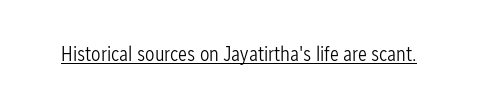
The image shows 21 px text type, upright; set normal letter spacing, underlined.
